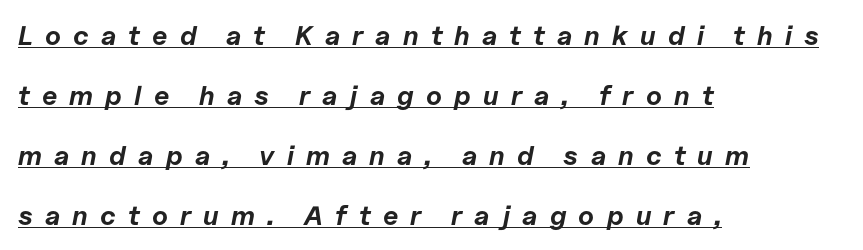
Does the copy run flush right? No — it runs flush left. An italicized treatment has been applied to the whole sample. Caption: lettering with a line underneath. Tracking here is generous; glyphs stand well apart from one another.
